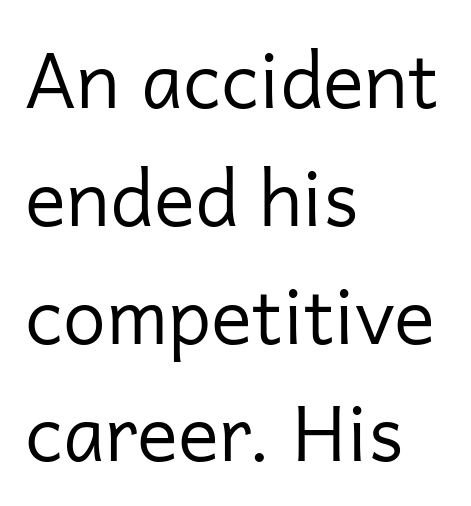
To sum up the face: it is a sans, with no serifs. Unmarked baselines from the first word to the last. The gaps between neighbouring characters are ordinary and unremarkable. On a weight scale, this lands at 450 or below. The rows are spaced the way most documents space them.
